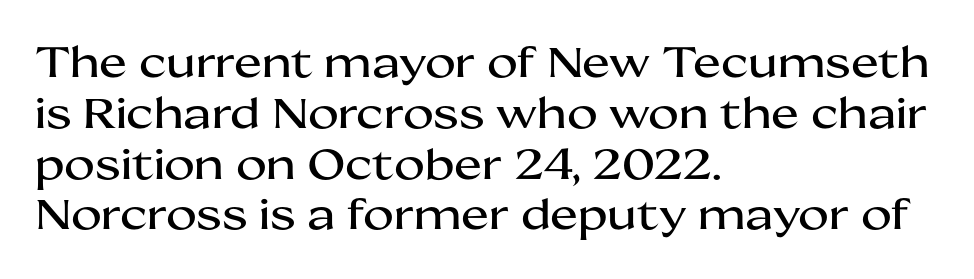
Q: Is the text italic (slanted)? A: No, it is upright.
Q: Is the text underlined? A: No.
Q: How is the paragraph aligned? A: Left-aligned.
Q: Is the spacing between letters normal or unusually wide? A: Normal.
Q: Width (condensed, normal, or wide)? A: Wide.
Q: Stroke contrast? A: Medium.
Q: x-height? A: Medium.
Q: Monospaced? A: No.
